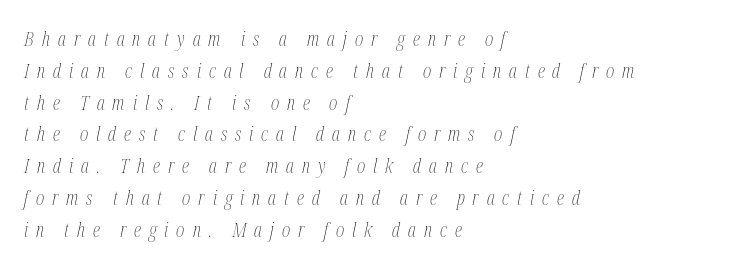
Q: Is the text bold? A: No.
Q: Is the text italic (slanted)? A: Yes, it leans right by about 12 degrees.
Q: Is the text underlined? A: No.
Q: How is the paragraph aligned? A: Left-aligned.
Q: Is the spacing between letters normal or unusually wide? A: Unusually wide.
Q: Is the spacing between lines tight, normal or loose? A: Normal.
